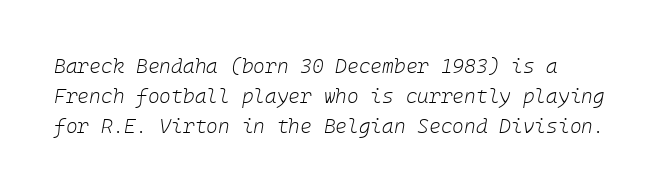
{"italic": "yes", "lean": "right", "slant_degrees": 10, "bold": "no", "underline": "no", "align": "left", "line_spacing": "normal", "line_spacing_ratio": 1.5, "letter_spacing": "normal", "letter_spacing_em": 0.0, "glyph_px": 20}
